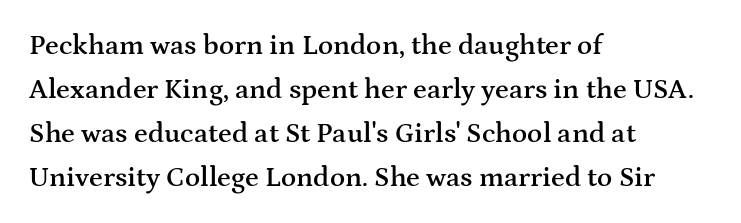
Q: Is the text bold? A: Semi-bold.
Q: Is the text italic (slanted)? A: No, it is upright.
Q: Is the typeface a serif or a sans-serif typeface? A: Serif.
Q: Is the text underlined? A: No.
Q: How is the paragraph aligned? A: Left-aligned.
Q: Is the spacing between letters normal or unusually wide? A: Normal.
Q: Is the spacing between lines tight, normal or loose? A: Normal.
Q: Width (condensed, normal, or wide)? A: Wide.
Q: Stroke contrast? A: Medium.
Q: x-height? A: Medium.
Q: Monospaced? A: No.
